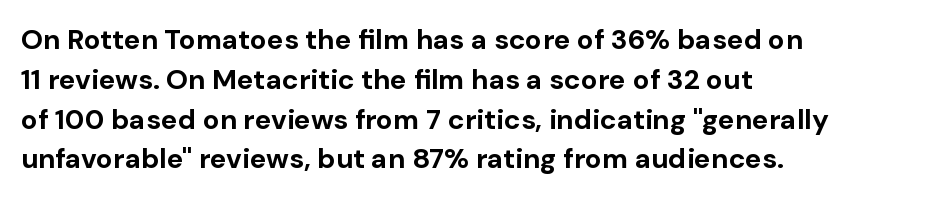
The image shows 28 px bold sans-serif type, upright; set left-aligned, normal line spacing (1.42x), normal letter spacing, not underlined; low stroke contrast and a medium x-height.
